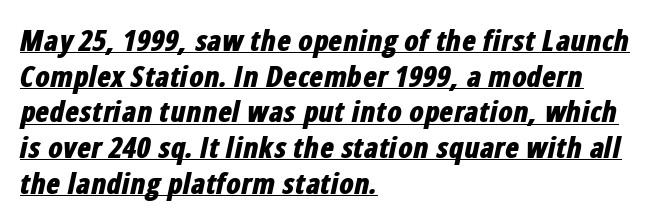
{"italic": "yes", "lean": "right", "slant_degrees": 12, "bold": "yes", "weight": "bold", "width": "condensed", "stroke_contrast": "low", "x_height": "medium", "monospaced": "no", "underline": "yes", "align": "left", "line_spacing_ratio": 1.23, "letter_spacing": "normal", "letter_spacing_em": 0.0, "glyph_px": 29}
